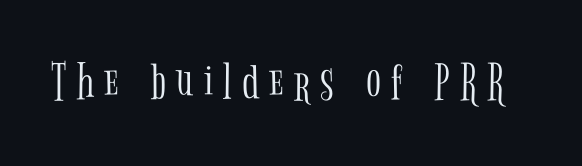
Italic? Not at all — the glyphs are vertical. The rendering uses natural spacing where letterforms have individual widths. Weight: not bold — regular or lighter. Check the space under the baseline: it is left empty.
